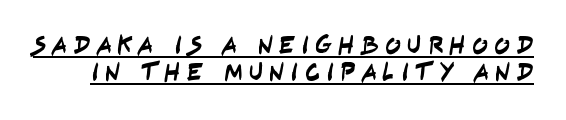
A continuous stroke trails under the words, as in a hyperlink. The designer dialed line spacing down below the default. The passage shown has open, widely tracked lettering throughout.
